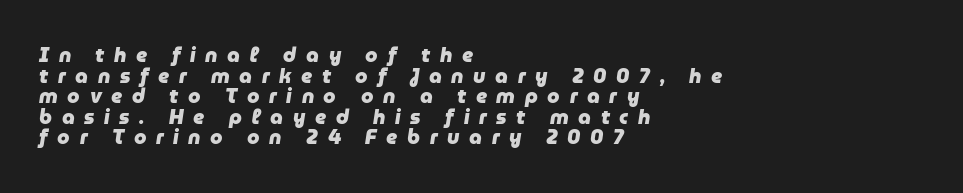
The horizontal fit of the characters is loose and conspicuously gappy. The letters are slanted; this is an italic face. Is the block centered? No — it sits flush against the left margin. The passage shown stacks its lines with hardly any gap. A bare baseline throughout the passage. Caption: bold face, heavy strokes.
